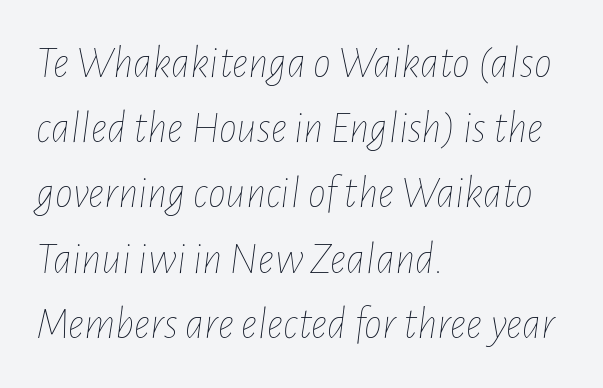
{"italic": "yes", "lean": "right", "slant_degrees": 7, "bold": "no", "weight": "thin", "width": "condensed", "stroke_contrast": "low", "x_height": "medium", "monospaced": "no", "underline": "no", "align": "left", "line_spacing": "normal", "line_spacing_ratio": 1.45, "letter_spacing": "normal", "letter_spacing_em": 0.0, "glyph_px": 45}
